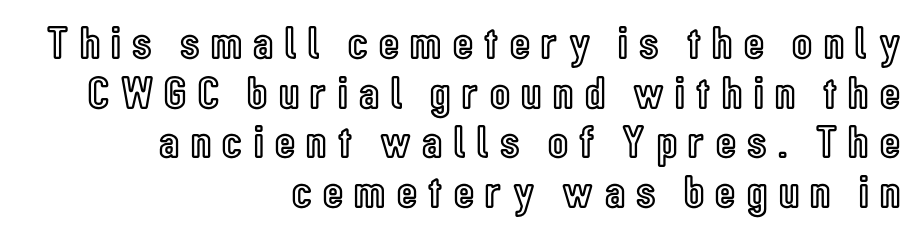
In terms of leading, this rendering errs on the cramped side. Varying glyph widths throughout — classic text-font behaviour. Notice how the passage keeps a crisp vertical edge on the right only. The area under the type is left untouched. Words appear elongated and porous because spacing is wide. The letters stand upright; this is a roman face.
